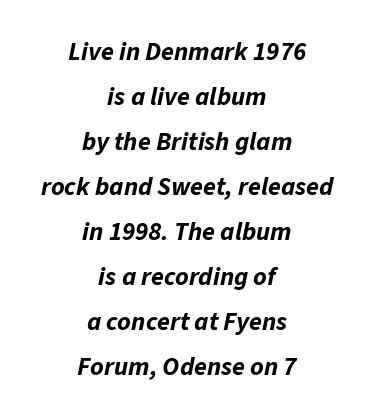
A typesetter would mark this as italic. Students, this is bold: see how much ink each stroke carries. Just letters on the line, the space beneath them empty. Is the letter spacing exaggerated? No — it looks like the ordinary default.
